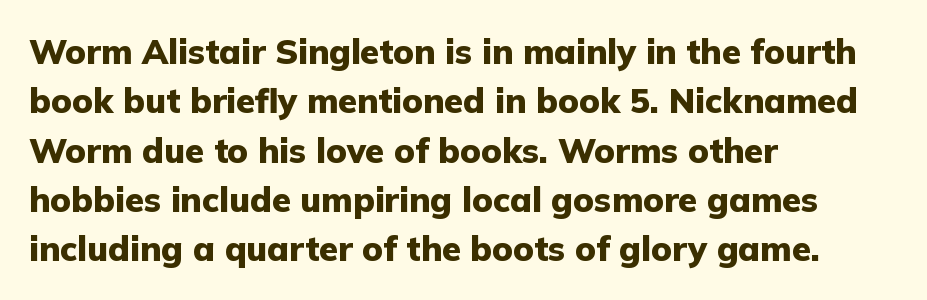
The image shows 34 px heavy sans-serif type, upright; set left-aligned, normal line spacing (1.45x), normal letter spacing, not underlined; low stroke contrast and a medium x-height.
